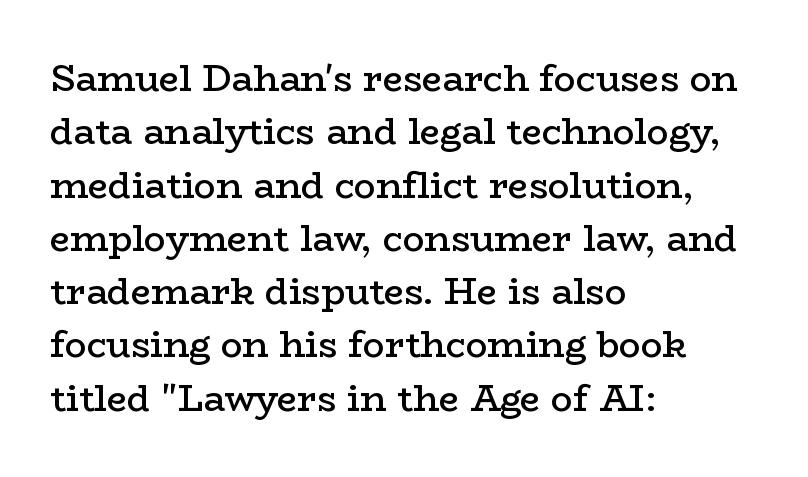
Observe the ordinary spacing: letters are neighbours, not strangers. Every stem runs plumb, perpendicular to the baseline. The words here are not underlined. Look at the stroke-to-counter ratio: somewhat heavy, a semibold.
